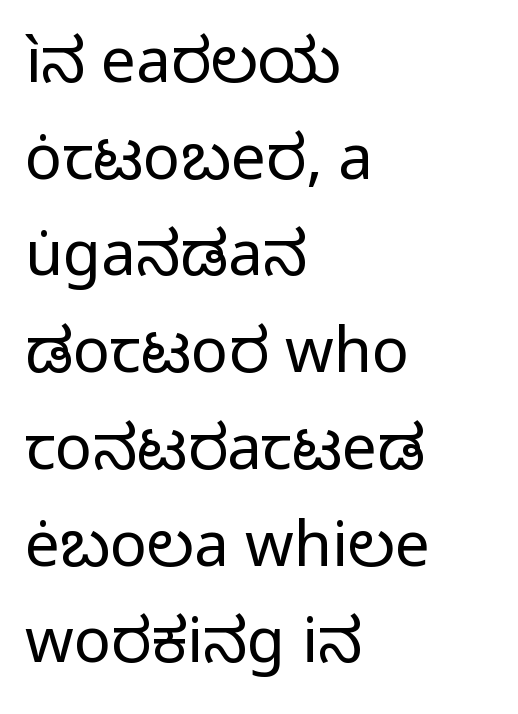
The image shows 62 px regular-weight sans-serif type, upright; set left-aligned, normal line spacing (1.56x), normal letter spacing, not underlined; low stroke contrast and a medium x-height.
